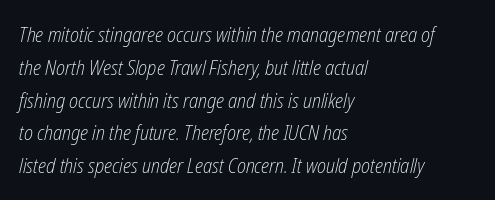
These glyphs show unthickened strokes, regular width or finer. Slant detected: the letters are inclined. Any mark beneath the type? The region is blank. Vertical spacing — default. A student would call this left alignment; a typographer would say flush left, rag right. Here the glyphs are tracked normally, forming tight word shapes.
